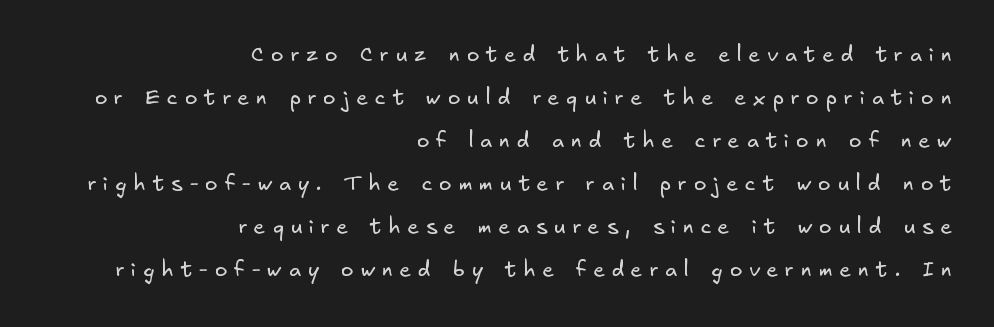
Q: Is the text bold? A: No.
Q: Is the text underlined? A: No.
Q: How is the paragraph aligned? A: Right-aligned.
Q: Is the spacing between letters normal or unusually wide? A: Unusually wide.
Q: Is the spacing between lines tight, normal or loose? A: Loose.
